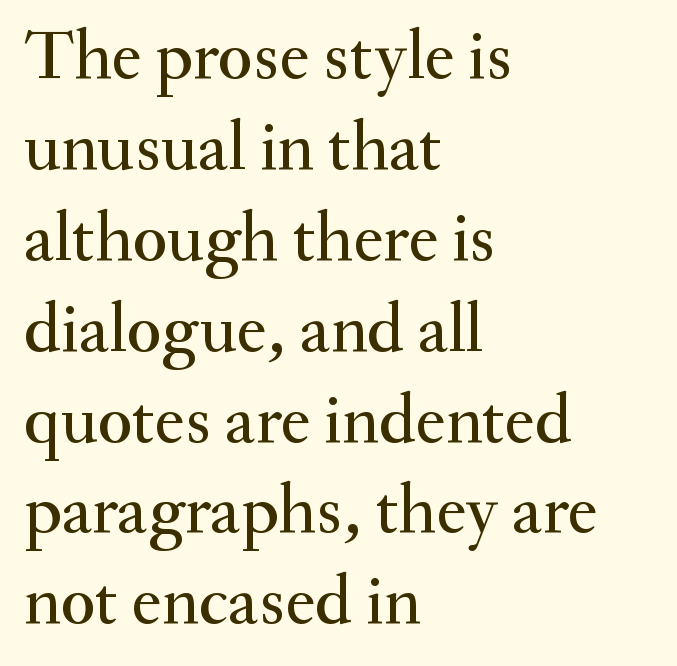
Tracking value appears to be zero — textbook default spacing. Line starts are locked; line ends wander. Think of a printed novel: that variable character pitch is what you see here. The passage shown is not underscored anywhere. Does the leading feel generous? No, just average.
